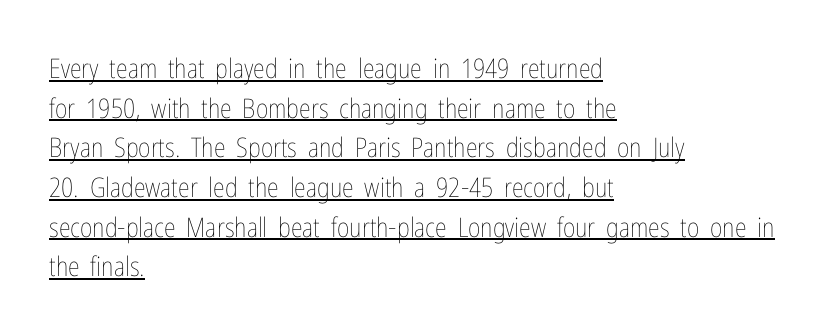
Q: Is the text bold? A: No.
Q: Is the text italic (slanted)? A: No, it is upright.
Q: Is the text underlined? A: Yes.
Q: How is the paragraph aligned? A: Left-aligned.
Q: Is the spacing between letters normal or unusually wide? A: Normal.
Q: Is the spacing between lines tight, normal or loose? A: Normal.
